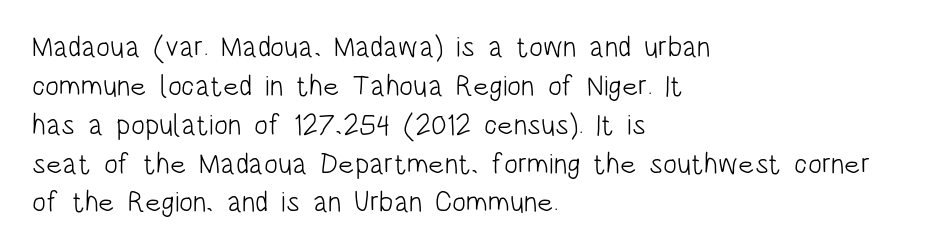
Q: Is the text bold? A: No.
Q: Is the text italic (slanted)? A: No, it is upright.
Q: Is the typeface a serif or a sans-serif typeface? A: Sans-serif.
Q: Is the text underlined? A: No.
Q: How is the paragraph aligned? A: Left-aligned.
Q: Is the spacing between letters normal or unusually wide? A: Normal.
Q: Is the spacing between lines tight, normal or loose? A: Normal.
Q: Width (condensed, normal, or wide)? A: Condensed.
Q: Stroke contrast? A: Low.
Q: x-height? A: Large.
Q: Monospaced? A: No.
